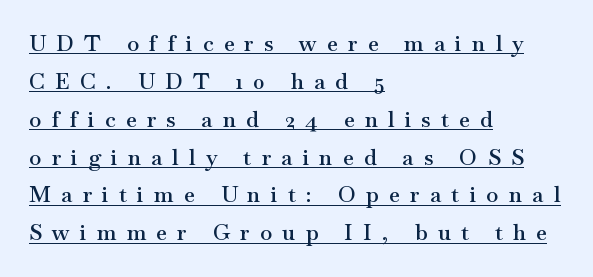
Every stem runs plumb, perpendicular to the baseline. Here the glyphs are tracked loosely, breaking word shapes into spaced letters. I'd describe the lettering as semibold — firm but not a full bold. Each line starts at the same left margin while the right side varies. In designer terms, the underline attribute is active on this setting.
